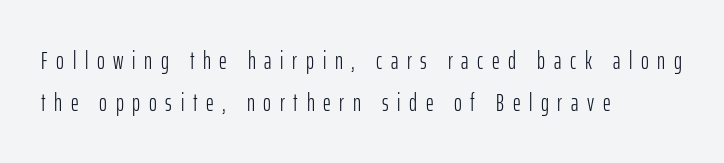
Words float on clear page, feet unadorned. Glyph-to-glyph distance is far greater than everyday printed text. Stroke mass is kept to a normal reading level or below. Characters remain perfectly vertical along every line. Line beginnings align vertically; line endings do not.
